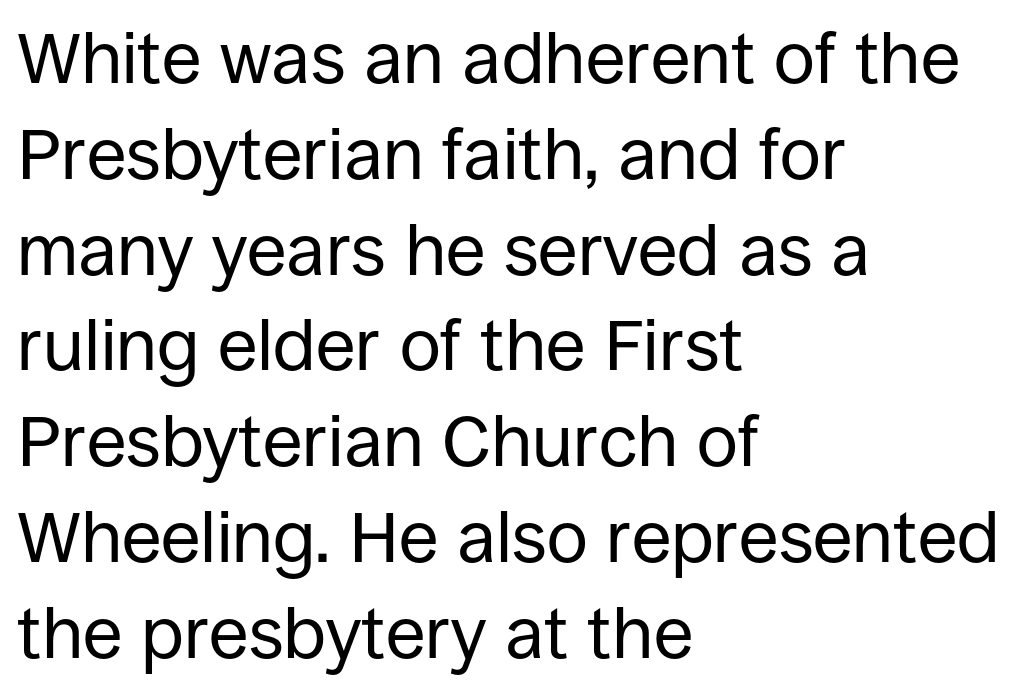
Q: Is the text bold? A: No.
Q: Is the text italic (slanted)? A: No, it is upright.
Q: Is the typeface a serif or a sans-serif typeface? A: Sans-serif.
Q: Is the text underlined? A: No.
Q: How is the paragraph aligned? A: Left-aligned.
Q: Is the spacing between letters normal or unusually wide? A: Normal.
Q: Is the spacing between lines tight, normal or loose? A: Normal.
Q: Width (condensed, normal, or wide)? A: Normal.
Q: Stroke contrast? A: Low.
Q: x-height? A: Large.
Q: Monospaced? A: No.
